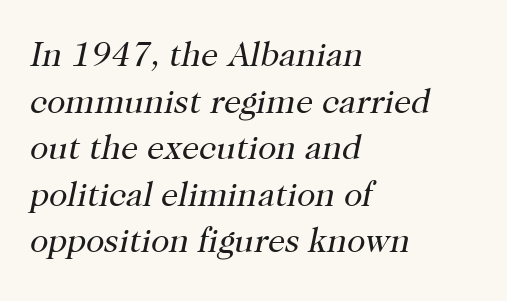
Q: Is the text bold? A: No.
Q: Is the text italic (slanted)? A: Yes, it leans right by about 12 degrees.
Q: Is the typeface a serif or a sans-serif typeface? A: Serif.
Q: Is the text underlined? A: No.
Q: How is the paragraph aligned? A: Left-aligned.
Q: Is the spacing between letters normal or unusually wide? A: Normal.
Q: Is the spacing between lines tight, normal or loose? A: Normal.
Q: Width (condensed, normal, or wide)? A: Normal.
Q: Stroke contrast? A: High.
Q: x-height? A: Medium.
Q: Monospaced? A: No.
